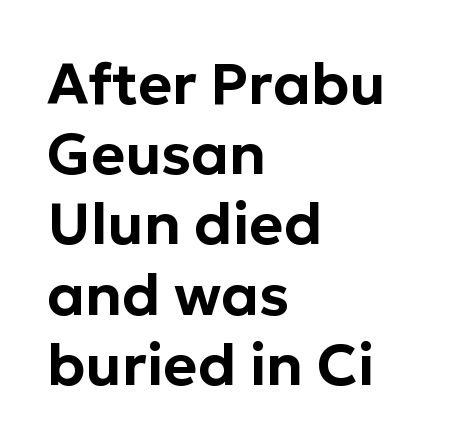
Q: Is the text italic (slanted)? A: No, it is upright.
Q: Is the typeface a serif or a sans-serif typeface? A: Sans-serif.
Q: Is the text underlined? A: No.
Q: How is the paragraph aligned? A: Left-aligned.
Q: Is the spacing between letters normal or unusually wide? A: Normal.
Q: Width (condensed, normal, or wide)? A: Normal.
Q: Stroke contrast? A: Low.
Q: x-height? A: Medium.
Q: Monospaced? A: No.
